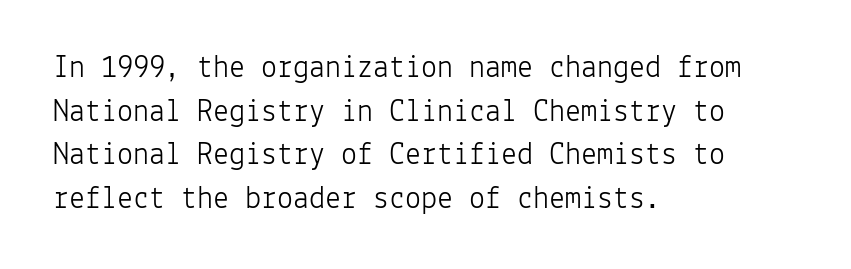
{"serif": "no", "italic": "no", "bold": "no", "weight": "light", "width": "normal", "stroke_contrast": "low", "x_height": "medium", "monospaced": "yes", "underline": "no", "align": "left", "line_spacing": "normal", "line_spacing_ratio": 1.36, "letter_spacing": "normal", "letter_spacing_em": 0.0, "glyph_px": 32}
